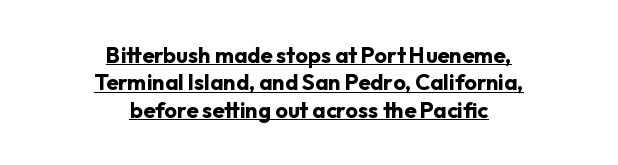
This sample uses plain, unmodified letter spacing. If you drew a line through each stem, it would be perfectly vertical. Somebody hit Ctrl+U on this one — the words are underlined. Plenty of ink on the page — the face is bold.
